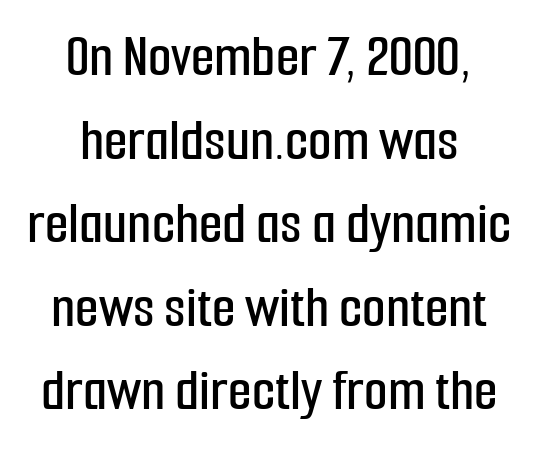
{"serif": "no", "italic": "no", "width": "condensed", "stroke_contrast": "low", "x_height": "medium", "monospaced": "no", "underline": "no", "align": "center", "line_spacing": "normal", "line_spacing_ratio": 1.37, "letter_spacing": "normal", "letter_spacing_em": 0.0, "glyph_px": 61}
